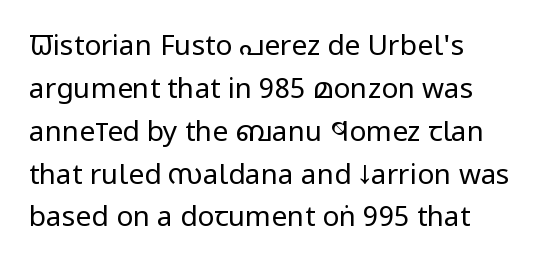
The image shows 28 px regular-weight, condensed sans-serif type, upright; set left-aligned, normal line spacing (1.53x), normal letter spacing, not underlined; low stroke contrast and a large x-height.
